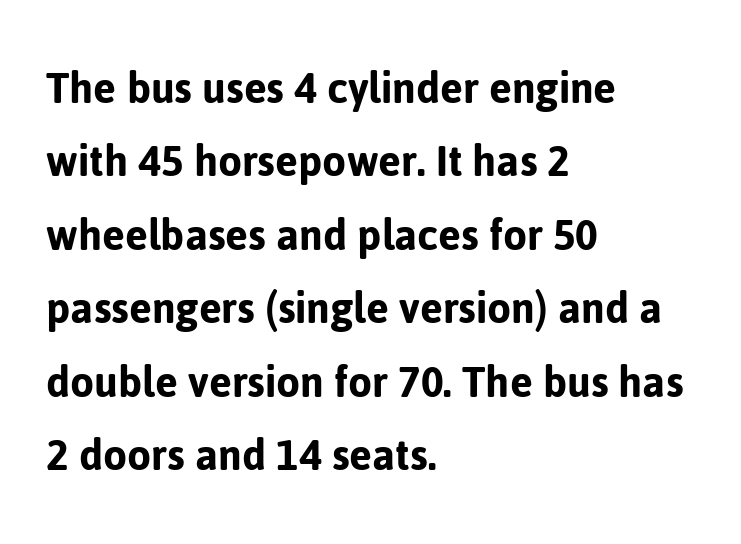
The image shows 49 px sans-serif type, upright; set left-aligned, normal line spacing (1.5x), normal letter spacing, not underlined; low stroke contrast and a medium x-height.
